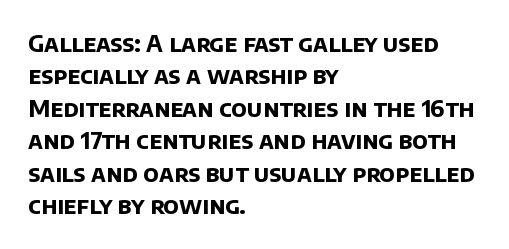
{"bold": "yes", "underline": "no", "align": "left", "line_spacing": "normal", "line_spacing_ratio": 1.41, "letter_spacing": "normal", "letter_spacing_em": 0.0, "glyph_px": 23}
